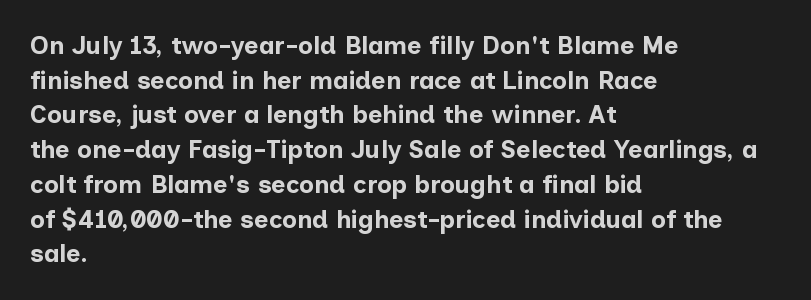
The type sits square on the baseline with zero lean. Summary of weight: heavy, a full bold. Rule under the text: the space is simply empty. Is the letter spacing exaggerated? No — it looks like the ordinary default.
